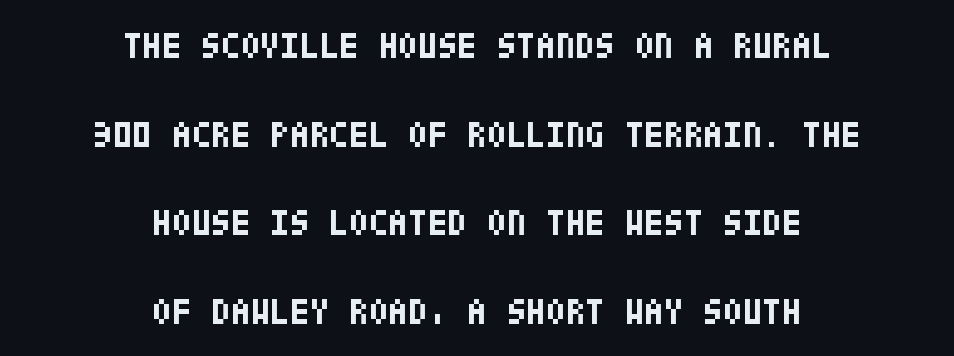
{"serif": "no", "italic": "no", "bold": "yes", "weight": "bold", "width": "condensed", "stroke_contrast": "low", "x_height": "large", "underline": "no", "align": "center", "line_spacing": "loose", "line_spacing_ratio": 2.46, "letter_spacing": "normal", "letter_spacing_em": 0.0, "glyph_px": 36}
